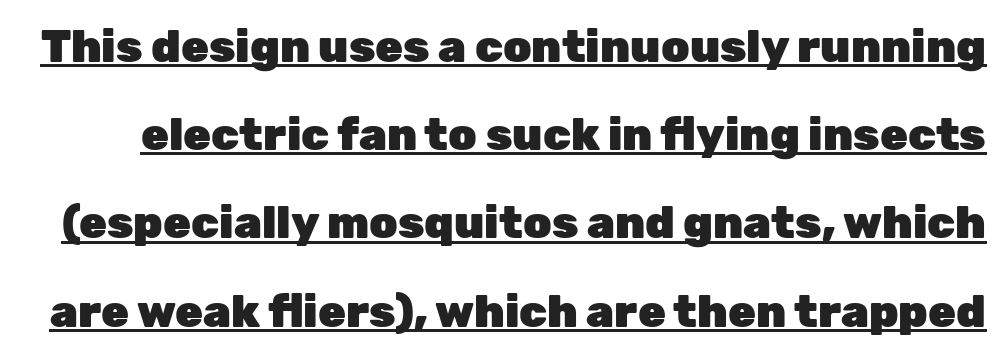
These words are printed bold, with thick strokes throughout. Serifs: no, the terminals of the letterforms are clean. Inter-character spacing is left at the font's built-in metrics. The font's upright variant was chosen for this text. A rule runs beneath these lines of type. Varying glyph widths throughout — classic text-font behaviour.
